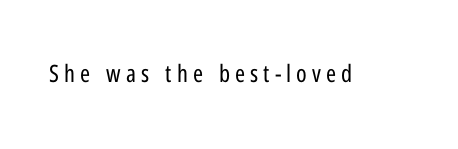
The image shows 24 px text type, upright; set unusually wide letter spacing (+0.21 em), not underlined.
